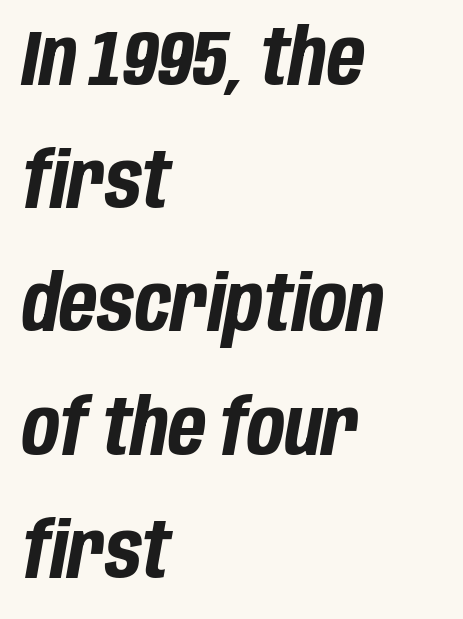
{"italic": "yes", "lean": "right", "slant_degrees": 10, "bold": "yes", "weight": "bold", "width": "condensed", "stroke_contrast": "low", "x_height": "large", "monospaced": "no", "underline": "no", "align": "left", "line_spacing": "normal", "line_spacing_ratio": 1.58, "letter_spacing": "normal", "letter_spacing_em": 0.0, "glyph_px": 78}
